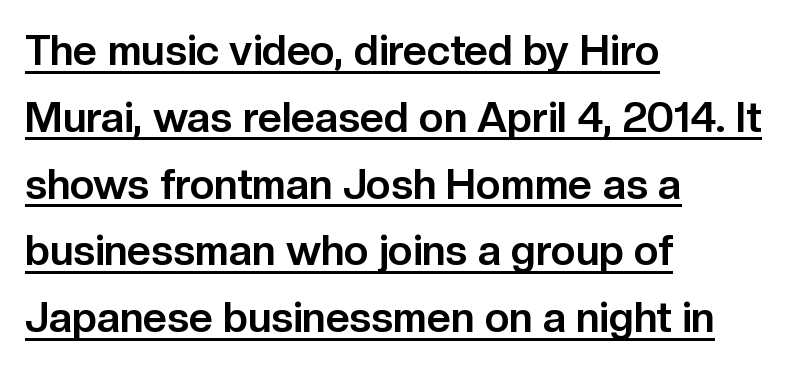
Q: Is the text bold? A: Yes.
Q: Is the text italic (slanted)? A: No, it is upright.
Q: Is the typeface a serif or a sans-serif typeface? A: Sans-serif.
Q: Is the text underlined? A: Yes.
Q: How is the paragraph aligned? A: Left-aligned.
Q: Is the spacing between letters normal or unusually wide? A: Normal.
Q: Is the spacing between lines tight, normal or loose? A: Normal.
Q: Width (condensed, normal, or wide)? A: Normal.
Q: Stroke contrast? A: Low.
Q: x-height? A: Medium.
Q: Monospaced? A: No.
